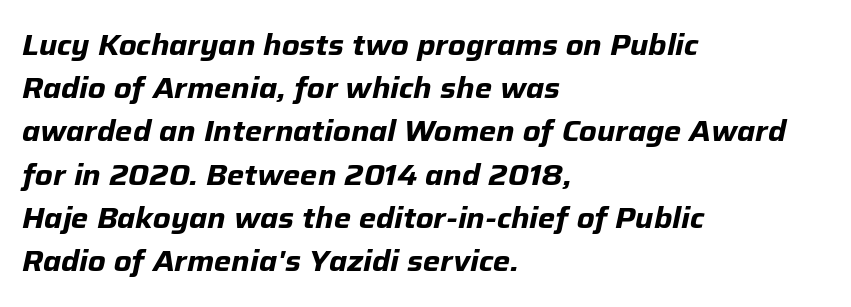
The image shows 29 px bold type, italic (leaning right); set left-aligned, normal line spacing (1.49x), normal letter spacing, not underlined; low stroke contrast and a medium x-height.
